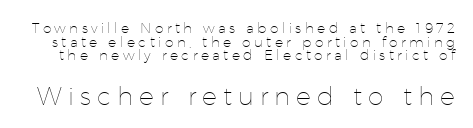
Small over large — that's the arrangement of the two blocks here. Unmarked baselines from the first word to the last. The passage shown stacks its lines with hardly any gap. In terms of letterspacing, this is a distinctly airy, spread setting. The letters look calm and open, with moderate or lighter stems. The font's upright variant was chosen for this text.
